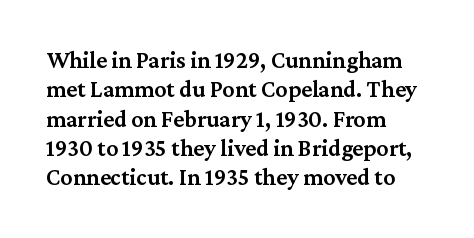
This rendering leaves character spacing at its baseline value. The gap between lines stays unmarked. Characters remain perfectly vertical along every line. The compositor pushed each line to the left boundary.
